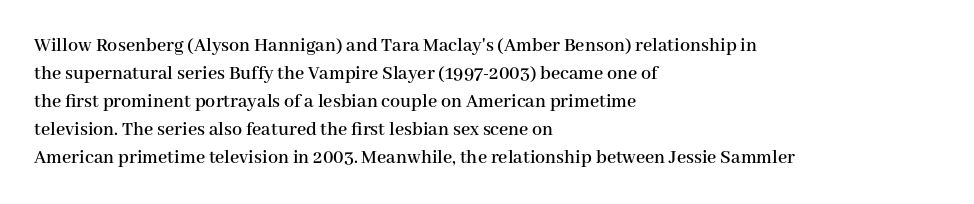
Ordinary non-slanted type is in use. Type without underlining. A typesetter would call this zero additional tracking. Horizontally, the lines are justified to the leading edge only. Honestly, the row spacing looks completely unremarkable.
